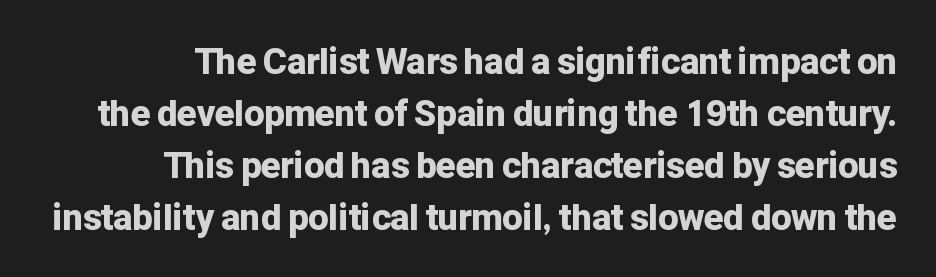
The image shows 36 px bold sans-serif type, upright; set normal line spacing (1.44x), normal letter spacing, not underlined; low stroke contrast and a medium x-height.
